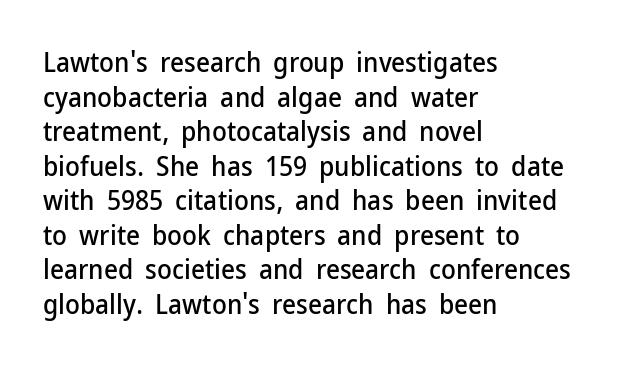
The image shows 27 px text type, upright; set left-aligned, normal line spacing (1.28x), normal letter spacing, not underlined.
